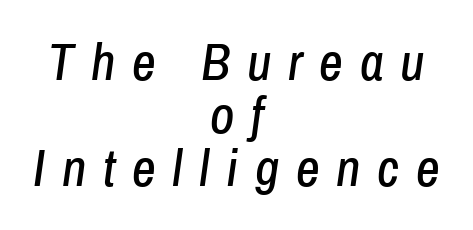
The image shows 52 px condensed type, italic (leaning right); set centered, tight line spacing (1.02x), unusually wide letter spacing (+0.32 em), not underlined; low stroke contrast and a medium x-height.
